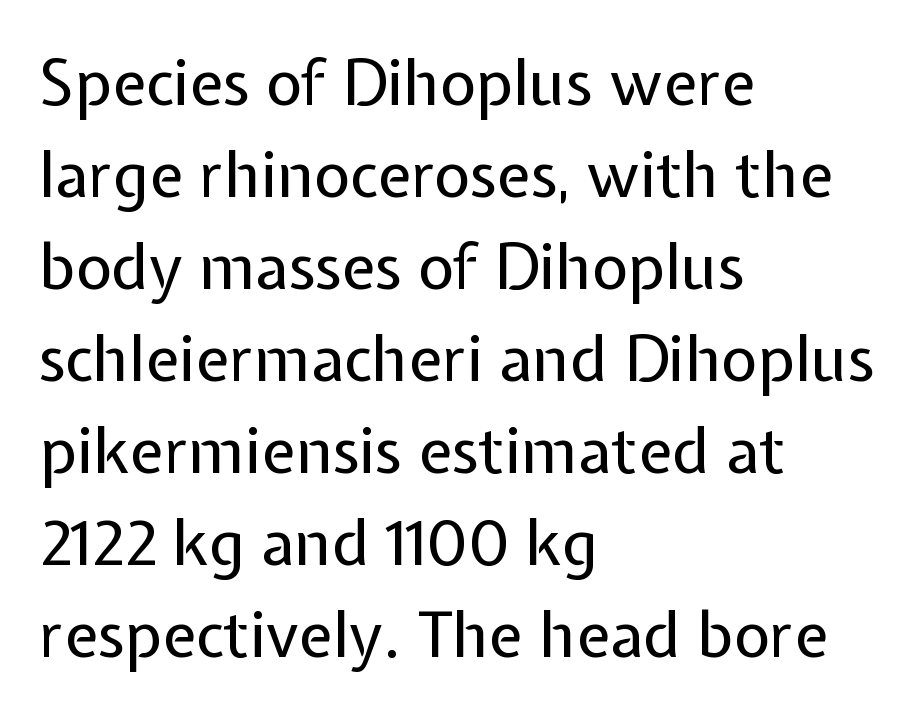
{"serif": "no", "italic": "no", "bold": "no", "weight": "regular", "width": "normal", "stroke_contrast": "low", "x_height": "medium", "monospaced": "no", "underline": "no", "align": "left", "line_spacing": "normal", "line_spacing_ratio": 1.46, "letter_spacing": "normal", "letter_spacing_em": 0.0, "glyph_px": 63}
